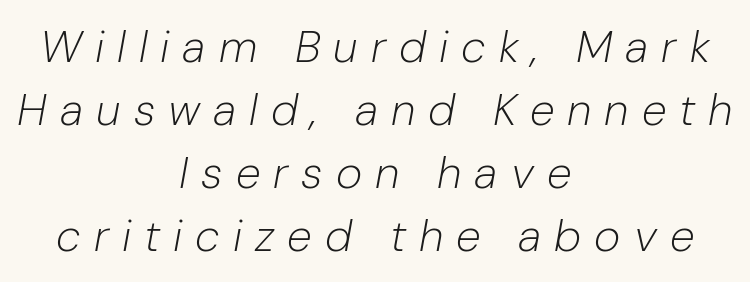
Short note: letters widely spaced. Vertical stems look standard width or narrower in stroke. Varying glyph widths throughout — classic text-font behaviour. Type without underlining. Rows of type keep a routine distance in the vertical direction. The text carries the slant typical of an italic or oblique font.
